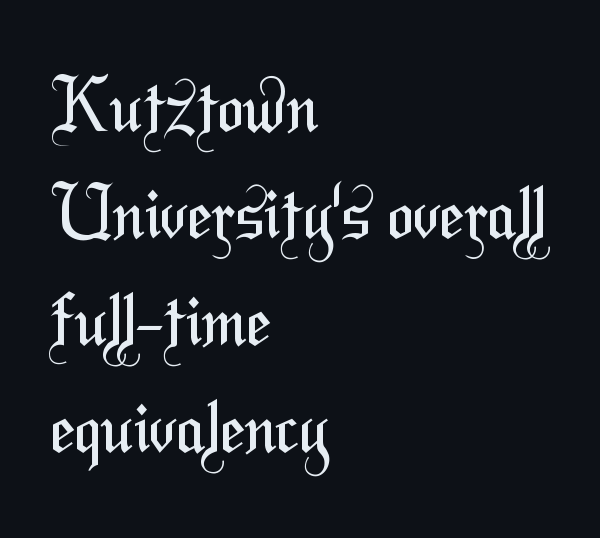
The image shows 70 px regular-weight, condensed sans-serif type; set left-aligned, normal line spacing (1.53x), normal letter spacing, not underlined; medium stroke contrast and a medium x-height.
